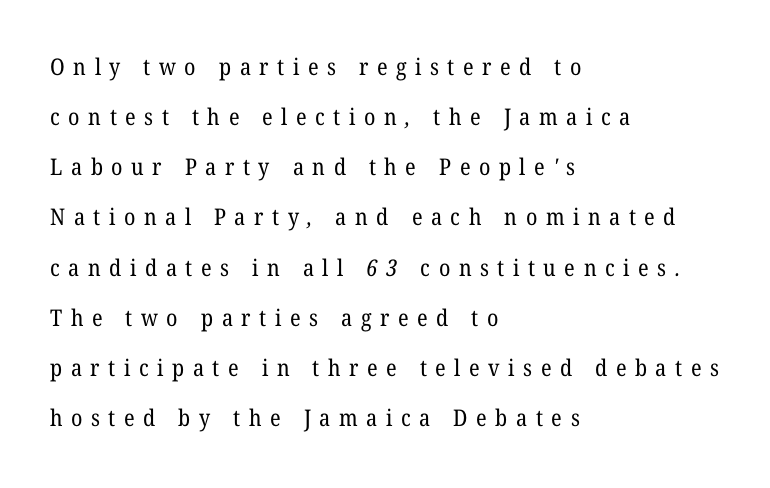
Line spacing here is loose. Caption: face not bold, strokes unweighted. Glance below the letters and you will spot only blank space. Leftover space on each line is placed entirely after the last word. Tracking here is generous; glyphs stand well apart from one another.
